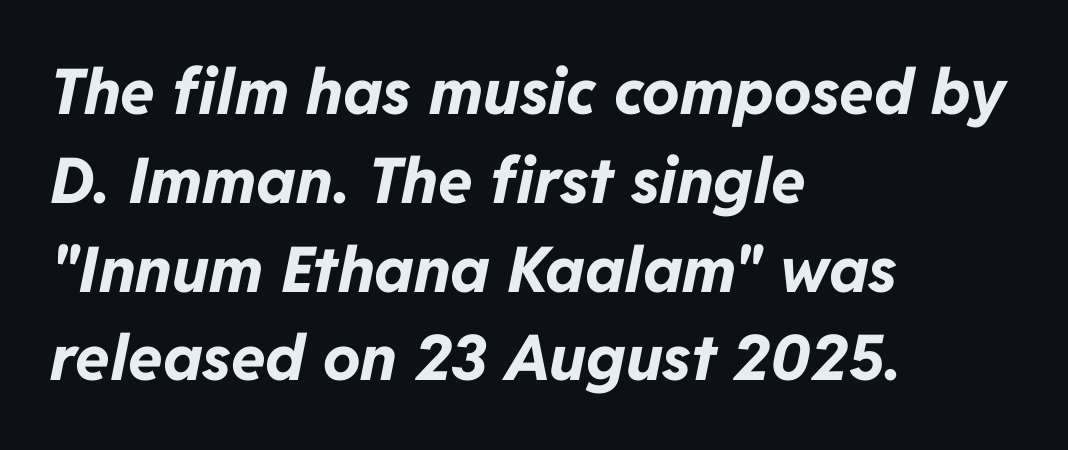
The image shows 63 px bold type, italic (leaning right); set left-aligned, normal line spacing (1.41x), normal letter spacing, not underlined; low stroke contrast and a medium x-height.
